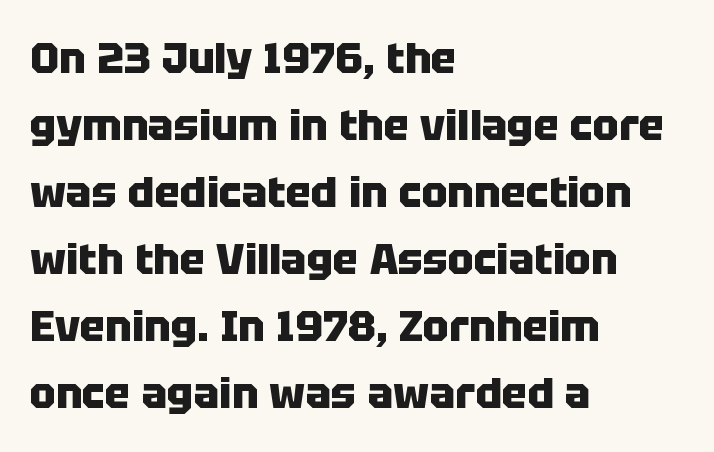
Q: Is the text bold? A: Yes.
Q: Is the text italic (slanted)? A: No, it is upright.
Q: Is the typeface a serif or a sans-serif typeface? A: Sans-serif.
Q: Is the text underlined? A: No.
Q: How is the paragraph aligned? A: Left-aligned.
Q: Is the spacing between letters normal or unusually wide? A: Normal.
Q: Is the spacing between lines tight, normal or loose? A: Normal.
Q: Width (condensed, normal, or wide)? A: Normal.
Q: Stroke contrast? A: Low.
Q: x-height? A: Large.
Q: Monospaced? A: No.
